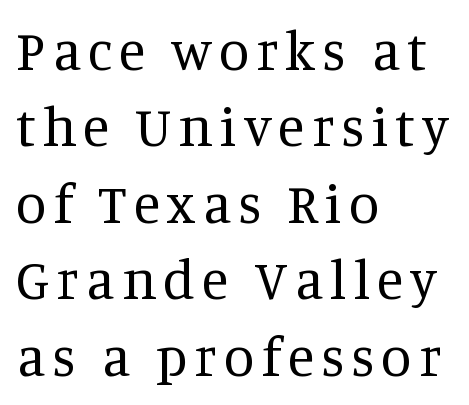
Q: Is the text bold? A: No.
Q: Is the text italic (slanted)? A: No, it is upright.
Q: Is the typeface a serif or a sans-serif typeface? A: Serif.
Q: Is the text underlined? A: No.
Q: How is the paragraph aligned? A: Left-aligned.
Q: Is the spacing between lines tight, normal or loose? A: Normal.
Q: Width (condensed, normal, or wide)? A: Normal.
Q: Stroke contrast? A: Medium.
Q: x-height? A: Large.
Q: Monospaced? A: No.
